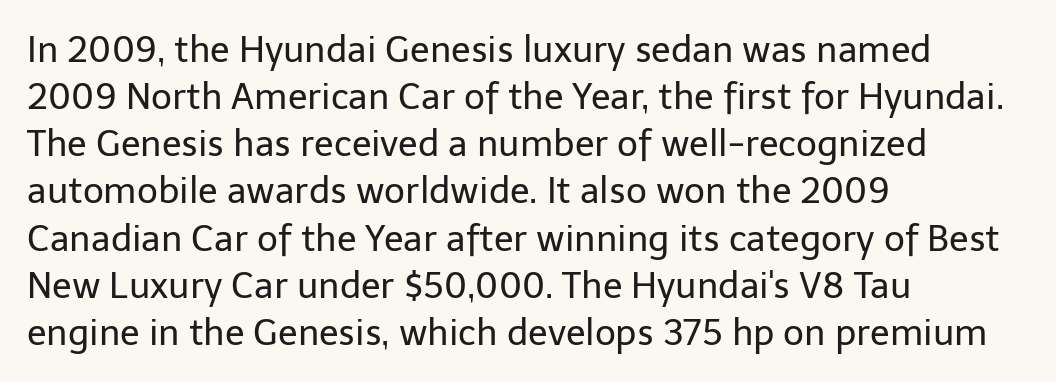
{"serif": "no", "italic": "no", "bold": "no", "weight": "regular", "width": "normal", "stroke_contrast": "low", "x_height": "medium", "monospaced": "no", "underline": "no", "align": "left", "line_spacing": "normal", "line_spacing_ratio": 1.31, "letter_spacing": "normal", "letter_spacing_em": 0.0, "glyph_px": 36}
